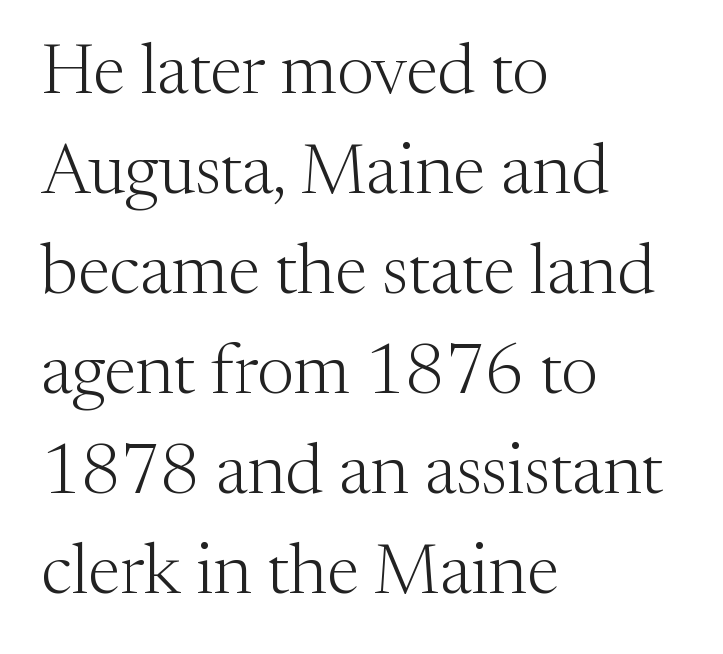
The image shows 70 px light serif type, upright; set left-aligned, normal line spacing (1.43x), normal letter spacing, not underlined; medium stroke contrast and a medium x-height.
